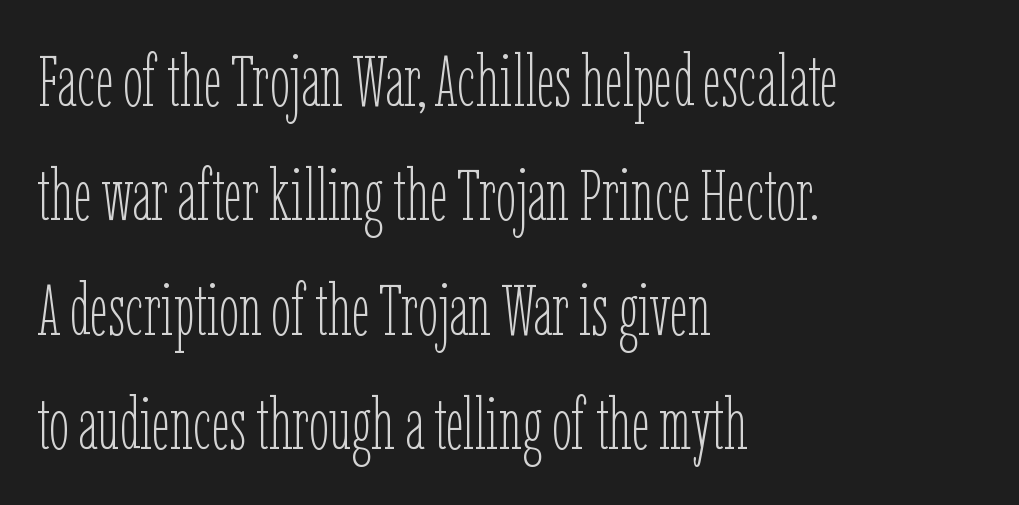
The image shows 72 px thin, condensed type, upright; set left-aligned, normal line spacing (1.59x), normal letter spacing, not underlined; low stroke contrast and a medium x-height.
